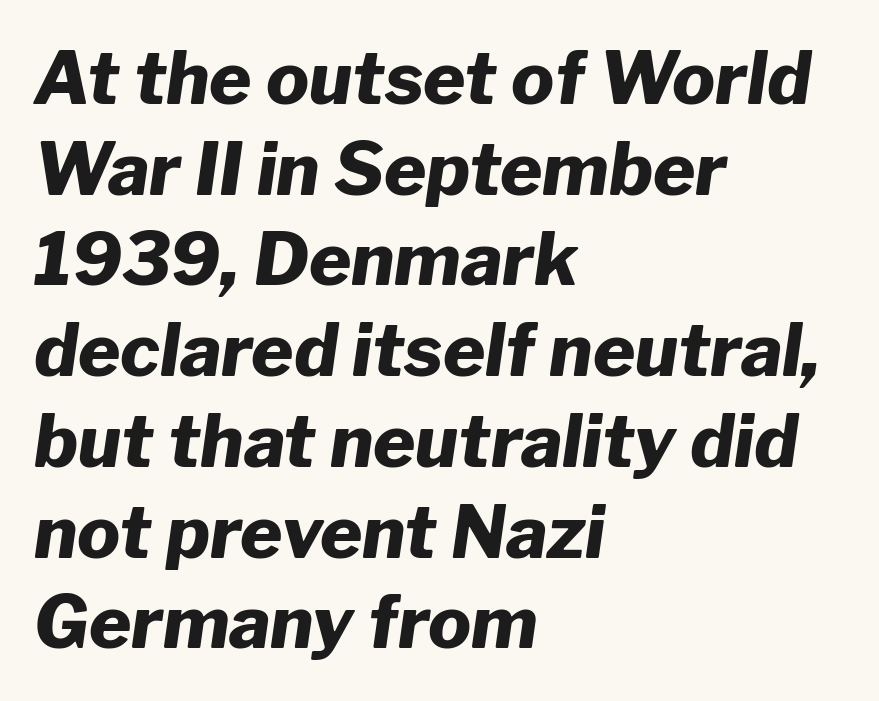
Q: Is the text bold? A: Yes.
Q: Is the text italic (slanted)? A: Yes, it leans right by about 8 degrees.
Q: Is the text underlined? A: No.
Q: How is the paragraph aligned? A: Left-aligned.
Q: Is the spacing between letters normal or unusually wide? A: Normal.
Q: Is the spacing between lines tight, normal or loose? A: Normal.
Q: Width (condensed, normal, or wide)? A: Normal.
Q: Stroke contrast? A: Low.
Q: x-height? A: Medium.
Q: Monospaced? A: No.
